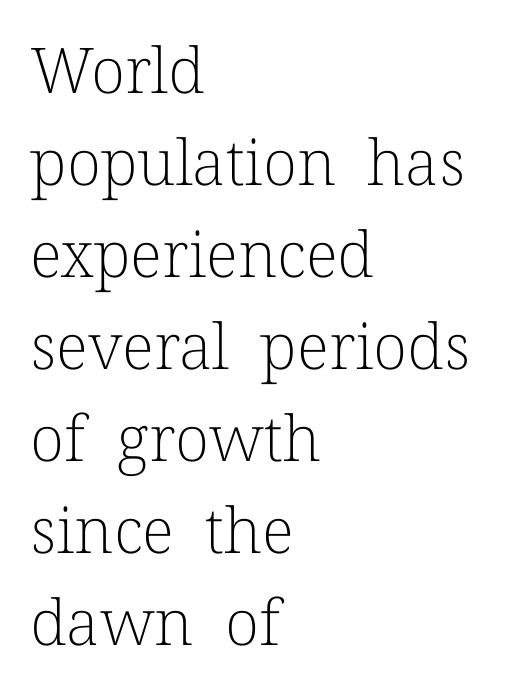
Q: Is the text bold? A: No.
Q: Is the text italic (slanted)? A: No, it is upright.
Q: Is the typeface a serif or a sans-serif typeface? A: Serif.
Q: Is the text underlined? A: No.
Q: How is the paragraph aligned? A: Left-aligned.
Q: Is the spacing between letters normal or unusually wide? A: Normal.
Q: Is the spacing between lines tight, normal or loose? A: Normal.
Q: Width (condensed, normal, or wide)? A: Normal.
Q: Stroke contrast? A: Low.
Q: x-height? A: Medium.
Q: Monospaced? A: No.
